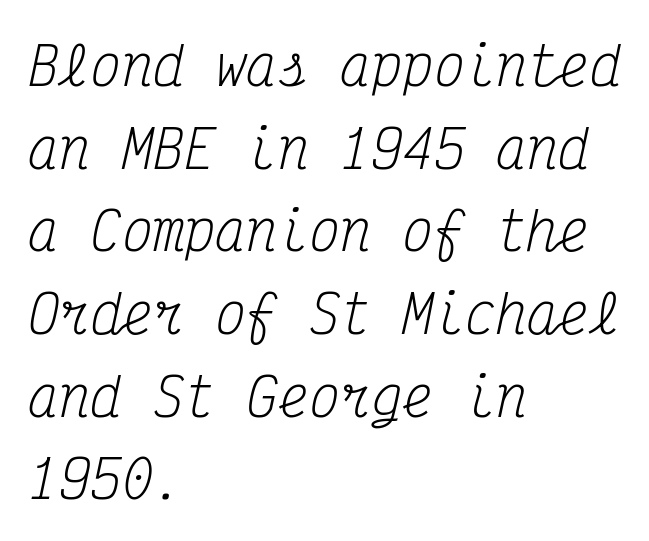
Q: Is the text bold? A: No.
Q: Is the text italic (slanted)? A: Yes, it leans right by about 12 degrees.
Q: Is the typeface a serif or a sans-serif typeface? A: Serif.
Q: Is the text underlined? A: No.
Q: How is the paragraph aligned? A: Left-aligned.
Q: Is the spacing between letters normal or unusually wide? A: Normal.
Q: Is the spacing between lines tight, normal or loose? A: Normal.
Q: Width (condensed, normal, or wide)? A: Condensed.
Q: Stroke contrast? A: Medium.
Q: x-height? A: Medium.
Q: Monospaced? A: Yes.
